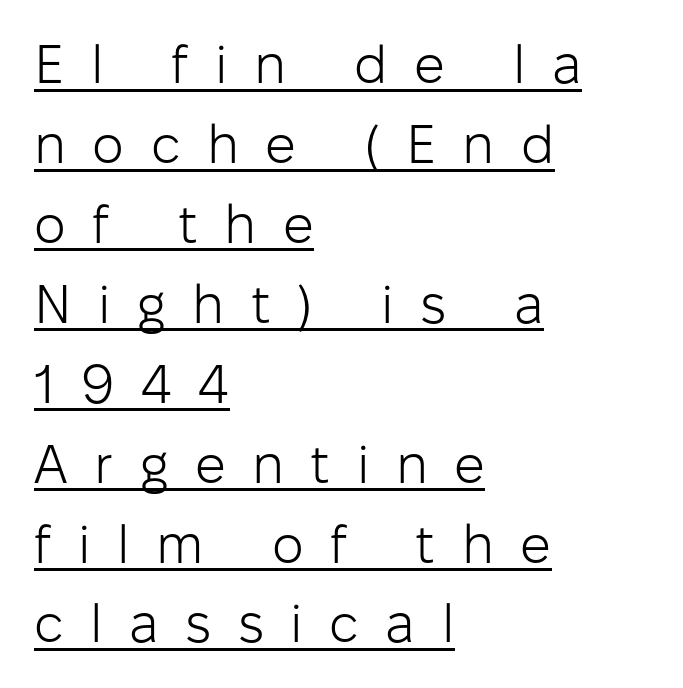
The image shows 54 px light sans-serif type, upright; set left-aligned, normal line spacing (1.48x), unusually wide letter spacing (+0.49 em), underlined; low stroke contrast and a medium x-height.
